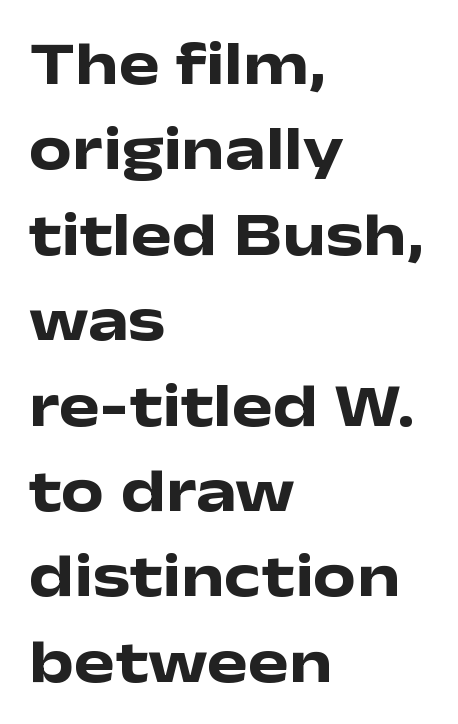
Heft: maximum for text — a bold. Regular leading. Ordinary non-slanted type is in use. The glyphs in this specimen are sans serif.
